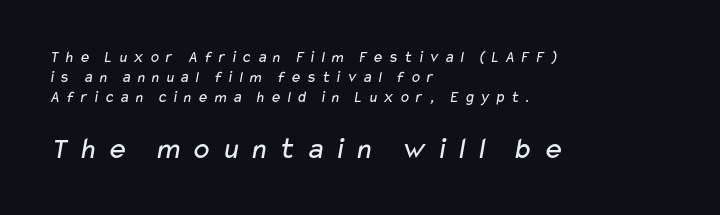
Q: Is the text bold? A: No.
Q: Is the typeface a serif or a sans-serif typeface? A: Sans-serif.
Q: Is the text underlined? A: No.
Q: How is the paragraph aligned? A: Left-aligned.
Q: Is the spacing between letters normal or unusually wide? A: Unusually wide.
Q: Which block of text is set in a larger size, the first (top) or the second (bottom)? A: The second (bottom) one.
Q: Width (condensed, normal, or wide)? A: Wide.
Q: Stroke contrast? A: Low.
Q: x-height? A: Medium.
Q: Monospaced? A: No.
